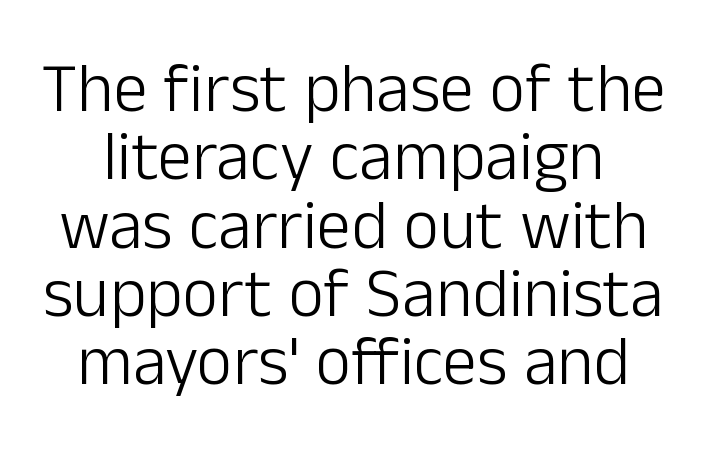
The image shows 69 px light sans-serif type, upright; set tight line spacing (0.99x), normal letter spacing, not underlined; low stroke contrast and a medium x-height.
